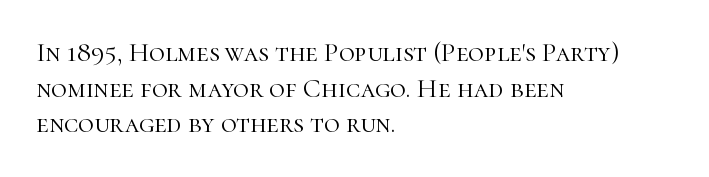
Q: Is the text bold? A: No.
Q: Is the text italic (slanted)? A: No, it is upright.
Q: Is the text underlined? A: No.
Q: How is the paragraph aligned? A: Left-aligned.
Q: Is the spacing between letters normal or unusually wide? A: Normal.
Q: Is the spacing between lines tight, normal or loose? A: Normal.
